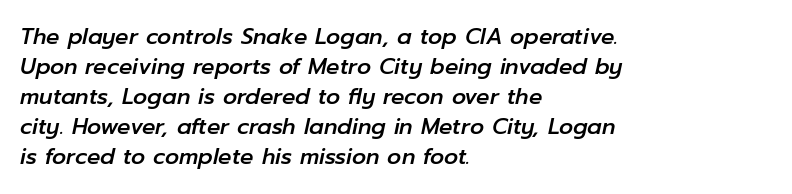
Q: Is the text italic (slanted)? A: Yes, it leans right by about 12 degrees.
Q: Is the text underlined? A: No.
Q: How is the paragraph aligned? A: Left-aligned.
Q: Is the spacing between letters normal or unusually wide? A: Normal.
Q: Is the spacing between lines tight, normal or loose? A: Normal.
